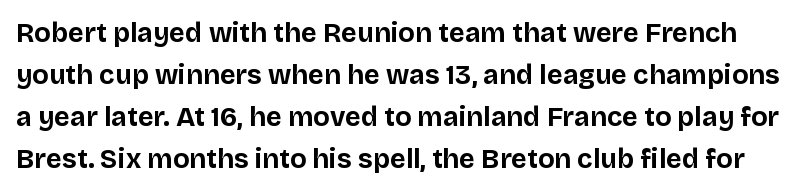
Baseline-to-baseline distance is the conventional proportion of letter height. Each row of text sits above clean, open space. This is the regular roman posture of the typeface. Here the glyphs are tracked normally, forming tight word shapes. Weight check: bold — yes, fully.
